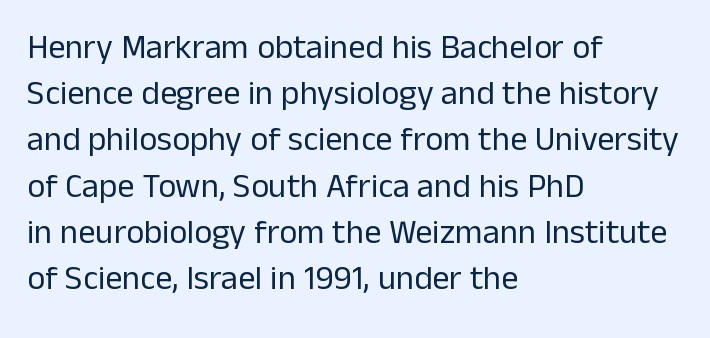
Stems and bowls with no extra thickness — not bold. A normal amount of white space separates one row of letters from the next. These lines are set flush left with a ragged right edge. Note the varied advance widths — an 'i' is clearly narrower than an 'm'. Observe the absence of serifs on each vertical stroke in this sample.
